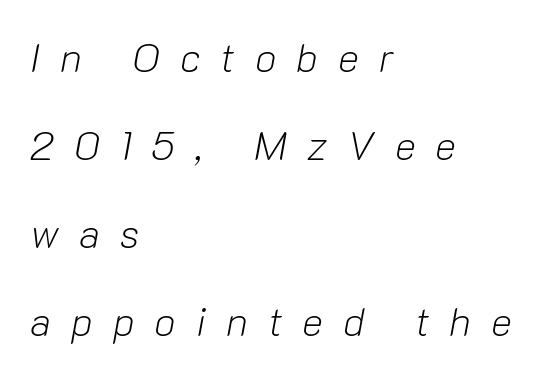
Q: Is the text bold? A: No.
Q: Is the text italic (slanted)? A: Yes, it leans right by about 10 degrees.
Q: Is the text underlined? A: No.
Q: How is the paragraph aligned? A: Left-aligned.
Q: Is the spacing between letters normal or unusually wide? A: Unusually wide.
Q: Is the spacing between lines tight, normal or loose? A: Loose.
Q: Width (condensed, normal, or wide)? A: Normal.
Q: Stroke contrast? A: Low.
Q: x-height? A: Medium.
Q: Monospaced? A: No.
